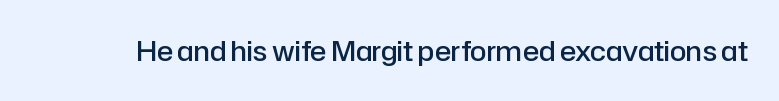
Honestly, the letter spacing is just normal — you wouldn't notice it. Only glyphs here, with clear space below each row. The typography opts for an upright posture over an oblique one. Set as a demibold, roughly 600 on the weight scale.
